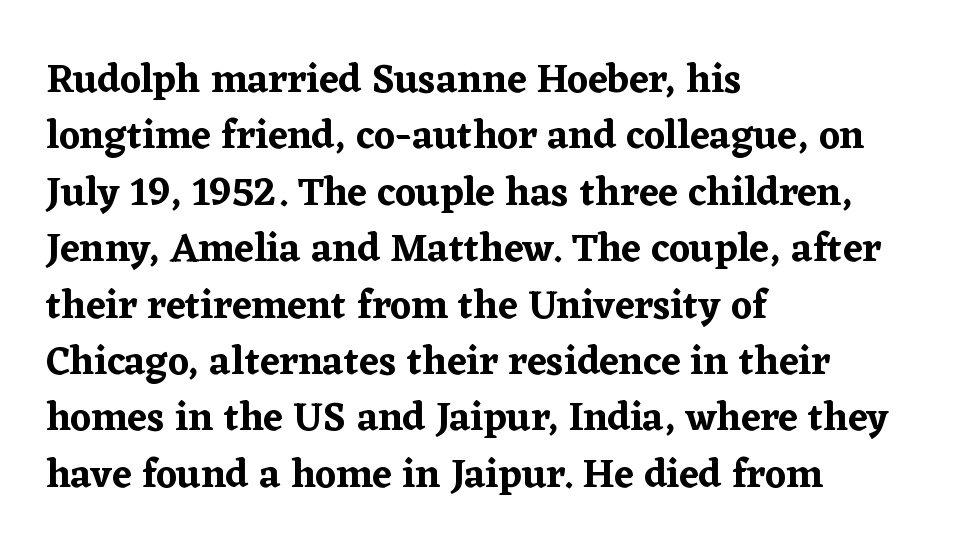
The image shows 40 px serif type, upright; set left-aligned, normal line spacing (1.41x), normal letter spacing, not underlined; low stroke contrast and a medium x-height.
